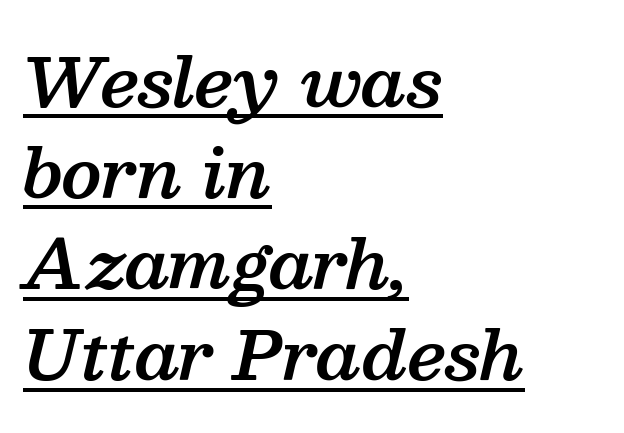
The strokes are fattened partway — semibold, not bold. Posture: slanted. The lines are quadded left. Are there feet on the stems? There are — it's a serif. Descenders here cross a horizontal rule under the line. The leading is moderate, giving the passage an even texture.
